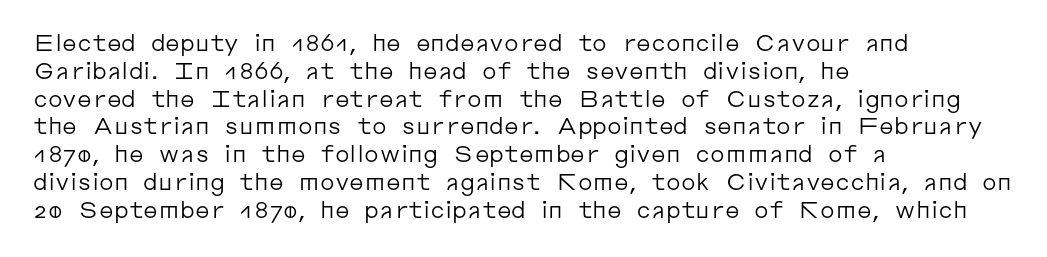
Q: Is the text bold? A: No.
Q: Is the text italic (slanted)? A: No, it is upright.
Q: Is the text underlined? A: No.
Q: How is the paragraph aligned? A: Left-aligned.
Q: Is the spacing between letters normal or unusually wide? A: Normal.
